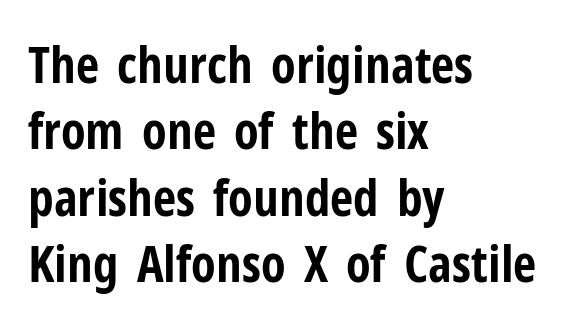
The image shows 51 px bold, condensed sans-serif type, upright; set left-aligned, normal line spacing (1.3x), normal letter spacing, not underlined; low stroke contrast and a medium x-height.
